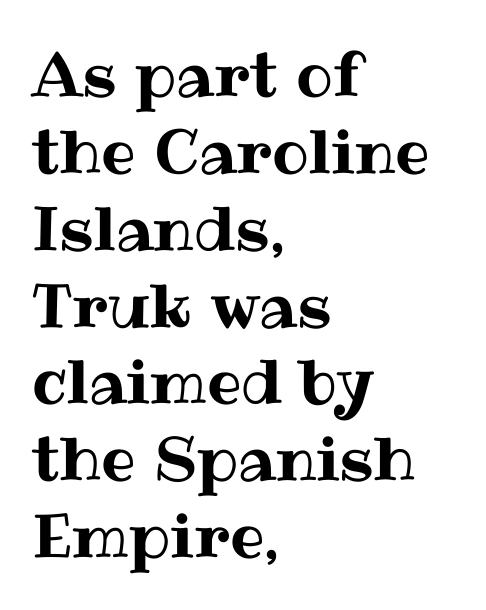
The image shows 61 px text type, upright; set left-aligned, normal line spacing (1.26x), normal letter spacing, not underlined; medium stroke contrast and a medium x-height.
